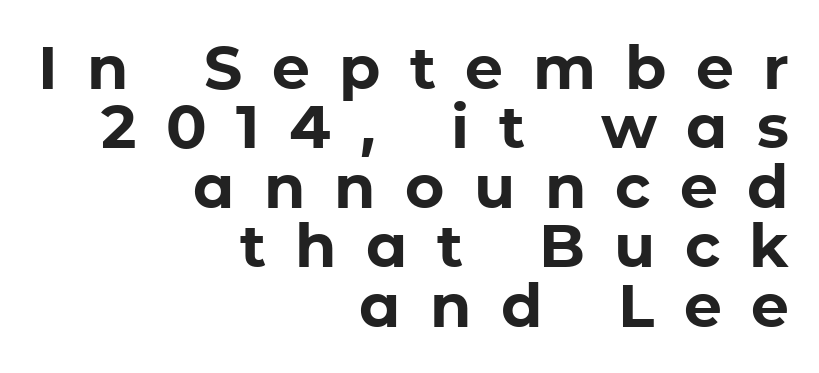
The image shows 60 px bold sans-serif type, upright; set right-aligned, tight line spacing (0.99x), unusually wide letter spacing (+0.49 em), not underlined; low stroke contrast and a medium x-height.
